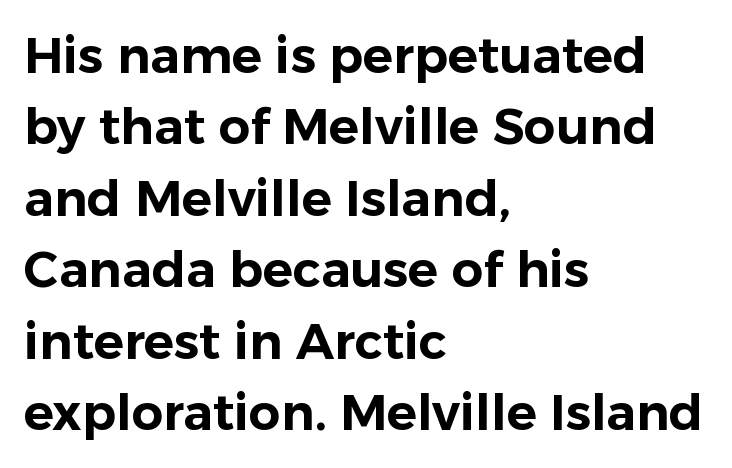
Q: Is the text italic (slanted)? A: No, it is upright.
Q: Is the typeface a serif or a sans-serif typeface? A: Sans-serif.
Q: Is the text underlined? A: No.
Q: How is the paragraph aligned? A: Left-aligned.
Q: Is the spacing between letters normal or unusually wide? A: Normal.
Q: Is the spacing between lines tight, normal or loose? A: Normal.
Q: Width (condensed, normal, or wide)? A: Normal.
Q: Stroke contrast? A: Low.
Q: x-height? A: Medium.
Q: Monospaced? A: No.
